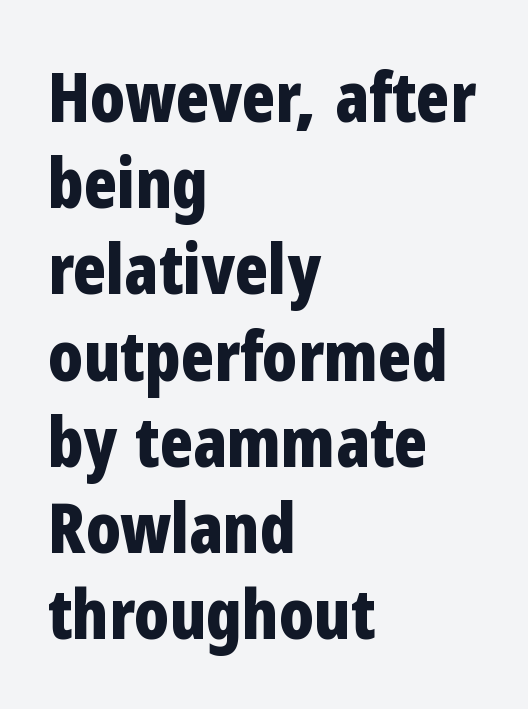
The designer went with a sans here, leaving each stem footless. The letters sit at their default tracking, neither squeezed nor spread. The rows are spaced the way most documents space them. Is this a fixed-width face? No — the glyphs have proportional, varying widths. Left-aligned paragraph, ragged on the right. Compared with an ordinary text face, these strokes are far heavier — a full bold.
